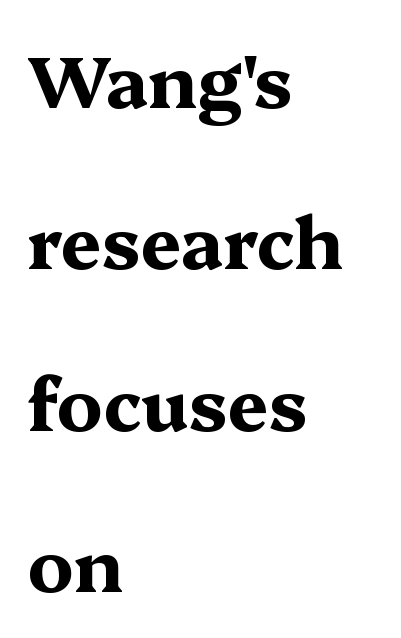
The image shows 72 px bold, wide serif type, upright; set left-aligned, loose line spacing (2.24x), normal letter spacing, not underlined; medium stroke contrast and a medium x-height.
